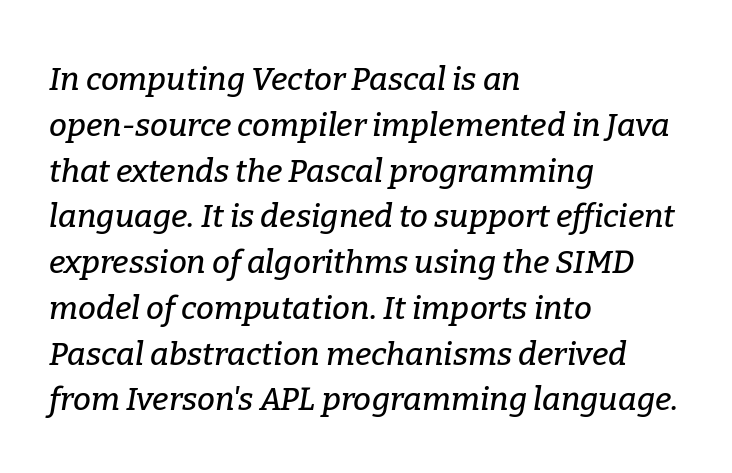
{"serif": "yes", "italic": "yes", "lean": "right", "slant_degrees": 9, "width": "normal", "stroke_contrast": "low", "x_height": "medium", "monospaced": "no", "underline": "no", "align": "left", "line_spacing": "normal", "line_spacing_ratio": 1.43, "letter_spacing": "normal", "letter_spacing_em": 0.0, "glyph_px": 32}
